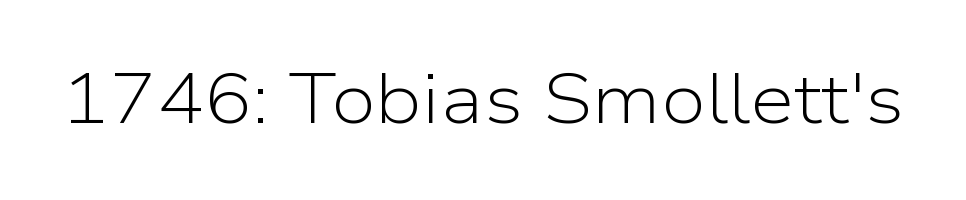
Q: Is the text bold? A: No.
Q: Is the text italic (slanted)? A: No, it is upright.
Q: Is the typeface a serif or a sans-serif typeface? A: Sans-serif.
Q: Is the text underlined? A: No.
Q: Is the spacing between letters normal or unusually wide? A: Normal.
Q: Width (condensed, normal, or wide)? A: Normal.
Q: Stroke contrast? A: Low.
Q: x-height? A: Medium.
Q: Monospaced? A: No.
